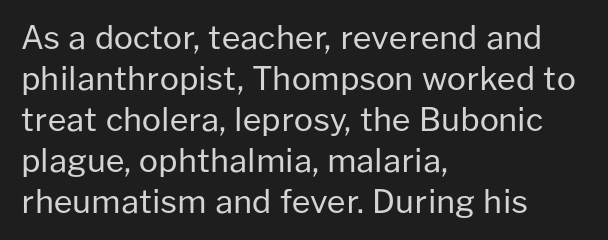
This sample is left-justified, so line endings fall wherever the words run out. Clear beneath every line of the passage. Regular leading. The letterforms sit shoulder to shoulder at normal distance. You could not count columns in this text — the font is proportionally spaced.
